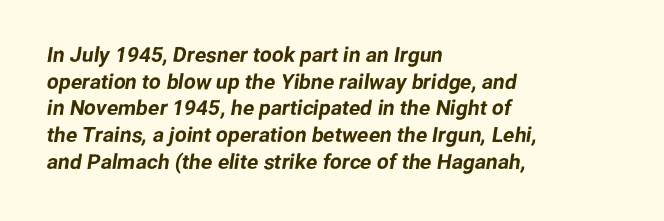
Q: Is the text underlined? A: No.
Q: How is the paragraph aligned? A: Left-aligned.
Q: Is the spacing between letters normal or unusually wide? A: Normal.
Q: Is the spacing between lines tight, normal or loose? A: Normal.
